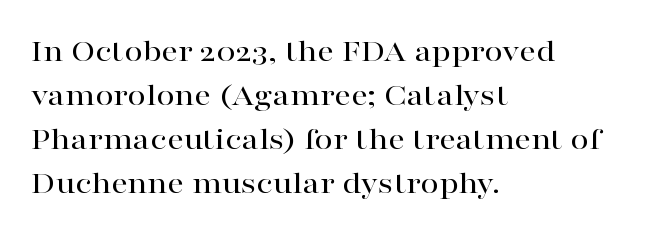
Q: Is the text italic (slanted)? A: No, it is upright.
Q: Is the typeface a serif or a sans-serif typeface? A: Serif.
Q: Is the text underlined? A: No.
Q: How is the paragraph aligned? A: Left-aligned.
Q: Is the spacing between letters normal or unusually wide? A: Normal.
Q: Is the spacing between lines tight, normal or loose? A: Normal.
Q: Width (condensed, normal, or wide)? A: Wide.
Q: Stroke contrast? A: High.
Q: x-height? A: Medium.
Q: Monospaced? A: No.
